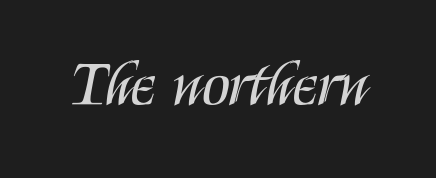
{"serif": "no", "bold": "no", "weight": "regular", "width": "condensed", "stroke_contrast": "medium", "x_height": "large", "monospaced": "no", "underline": "no", "letter_spacing": "normal", "letter_spacing_em": 0.0, "glyph_px": 64}
